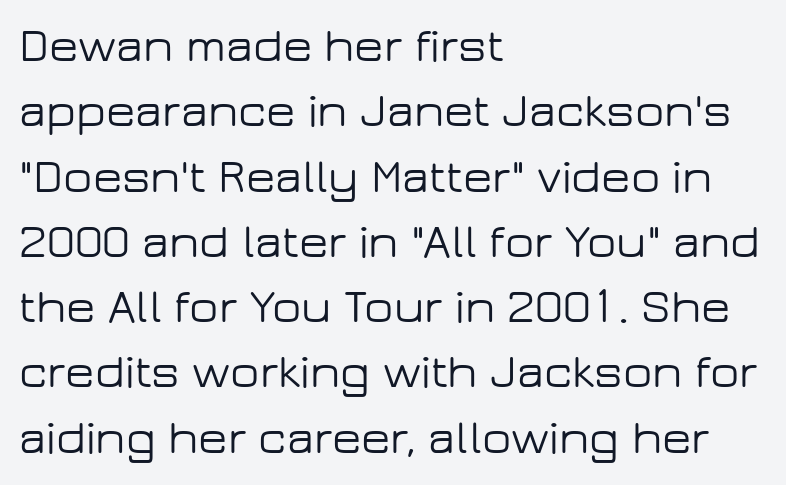
Q: Is the text italic (slanted)? A: No, it is upright.
Q: Is the typeface a serif or a sans-serif typeface? A: Sans-serif.
Q: Is the text underlined? A: No.
Q: How is the paragraph aligned? A: Left-aligned.
Q: Is the spacing between letters normal or unusually wide? A: Normal.
Q: Is the spacing between lines tight, normal or loose? A: Normal.
Q: Width (condensed, normal, or wide)? A: Wide.
Q: Stroke contrast? A: Low.
Q: x-height? A: Medium.
Q: Monospaced? A: No.
